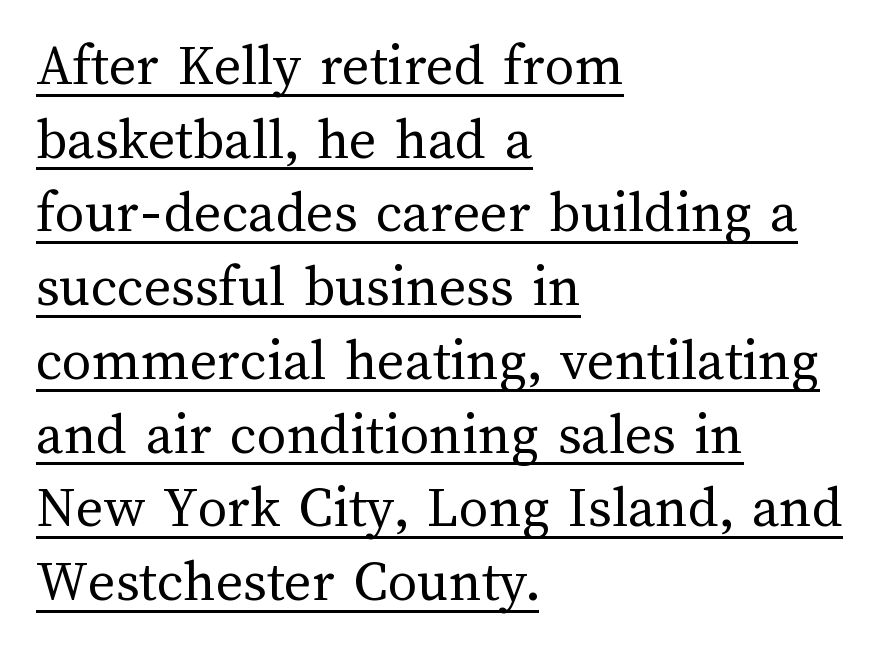
{"italic": "no", "bold": "no", "weight": "regular", "width": "normal", "stroke_contrast": "medium", "x_height": "medium", "monospaced": "no", "underline": "yes", "align": "left", "line_spacing": "normal", "line_spacing_ratio": 1.25, "letter_spacing": "normal", "letter_spacing_em": 0.0, "glyph_px": 59}
